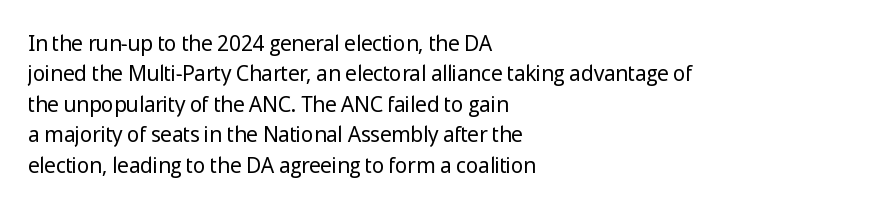
Letter spacing: default. Ink coverage per letter is moderate at most. The rag falls on the right side of this text block. Descenders are the only things crossing below the line. This block has exactly the height ordinary leading produces. This is the regular roman posture of the typeface.
